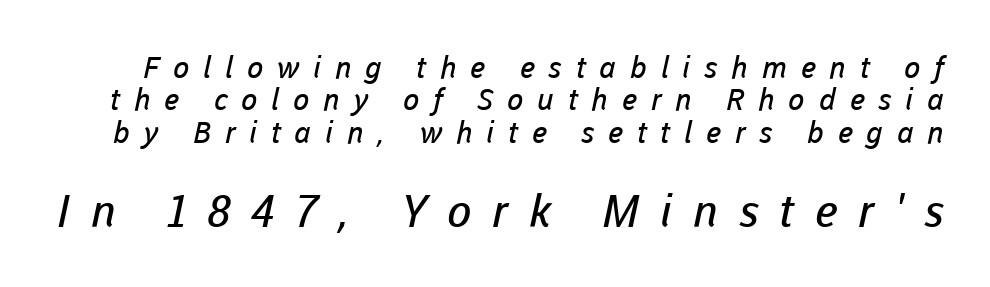
{"serif": "no", "bold": "no", "weight": "regular", "width": "normal", "stroke_contrast": "low", "x_height": "medium", "monospaced": "no", "underline": "no", "line_spacing": "tight", "line_spacing_ratio": 1.08, "letter_spacing": "wide", "letter_spacing_em": 0.46, "larger_block": "second", "size_ratio": 1.5, "glyph_px": 45}
